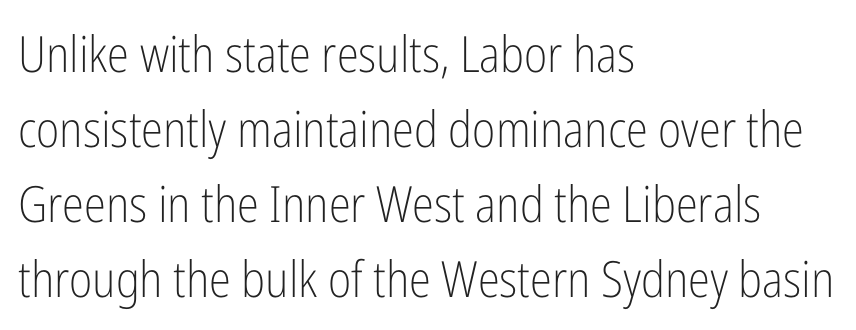
{"serif": "no", "italic": "no", "bold": "no", "weight": "light", "width": "condensed", "stroke_contrast": "low", "x_height": "medium", "monospaced": "no", "underline": "no", "align": "left", "line_spacing": "normal", "line_spacing_ratio": 1.5, "letter_spacing": "normal", "letter_spacing_em": 0.0, "glyph_px": 50}
